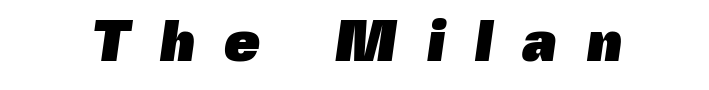
{"serif": "no", "bold": "yes", "weight": "heavy", "width": "normal", "x_height": "medium", "monospaced": "no", "underline": "no", "letter_spacing": "wide", "letter_spacing_em": 0.49, "glyph_px": 58}
